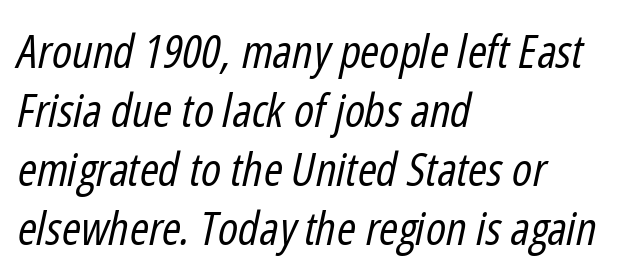
{"italic": "yes", "lean": "right", "slant_degrees": 12, "bold": "no", "weight": "regular", "width": "condensed", "stroke_contrast": "low", "x_height": "medium", "monospaced": "no", "underline": "no", "align": "left", "line_spacing": "normal", "line_spacing_ratio": 1.28, "letter_spacing": "normal", "letter_spacing_em": 0.0, "glyph_px": 46}
